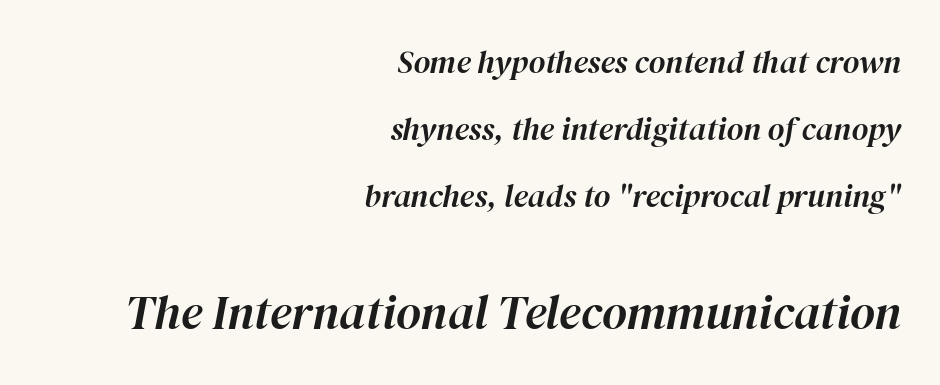
{"italic": "yes", "lean": "right", "slant_degrees": 12, "width": "normal", "stroke_contrast": "high", "x_height": "medium", "monospaced": "no", "underline": "no", "align": "right", "line_spacing": "loose", "line_spacing_ratio": 2.1, "letter_spacing": "normal", "letter_spacing_em": 0.0, "larger_block": "second", "size_ratio": 1.5, "glyph_px": 48}
